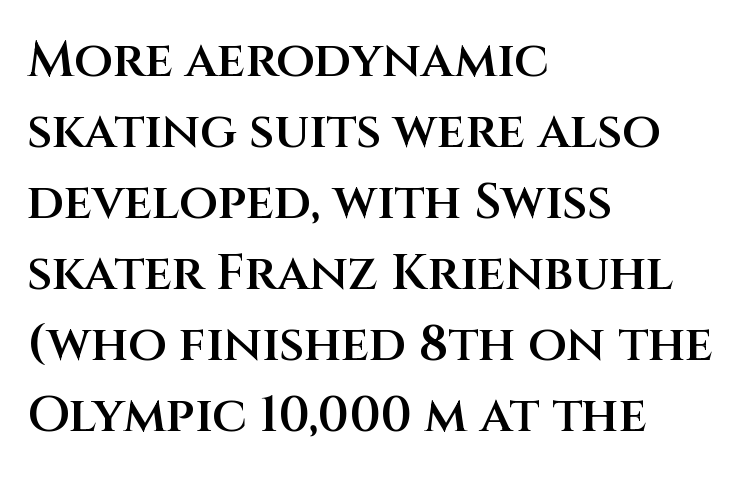
The image shows 50 px semibold sans-serif type, upright; set left-aligned, normal line spacing (1.42x), normal letter spacing, not underlined; medium stroke contrast and a large x-height.
